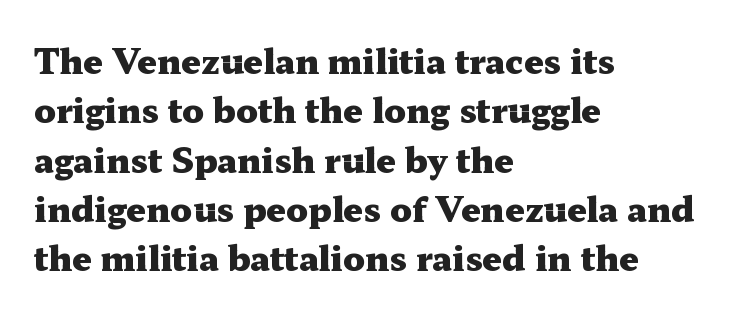
Q: Is the text bold? A: Yes.
Q: Is the text italic (slanted)? A: No, it is upright.
Q: Is the typeface a serif or a sans-serif typeface? A: Serif.
Q: Is the text underlined? A: No.
Q: How is the paragraph aligned? A: Left-aligned.
Q: Is the spacing between letters normal or unusually wide? A: Normal.
Q: Is the spacing between lines tight, normal or loose? A: Normal.
Q: Width (condensed, normal, or wide)? A: Wide.
Q: Stroke contrast? A: Medium.
Q: x-height? A: Medium.
Q: Monospaced? A: No.
